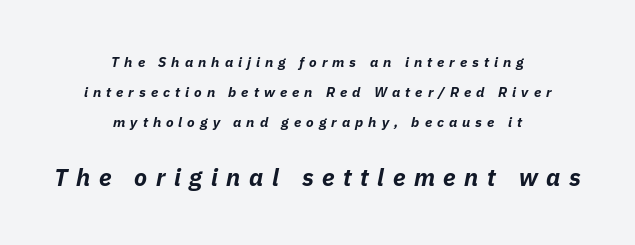
Both edges are ragged and mirror each other, which tells us the setting is centered. Which chunk is bigger? The second one — the bottom block dwarfs the top. This sample uses expanded letter spacing, leaving extra air between glyphs. Plain, unruled lines of type. Widely set lines give the paragraph a tall, airy silhouette. Weight: bold.
